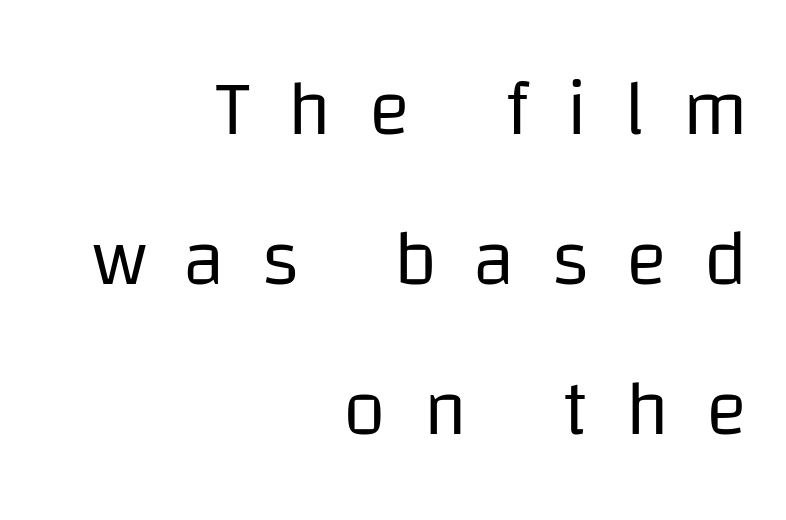
{"serif": "no", "italic": "no", "bold": "no", "weight": "regular", "width": "normal", "stroke_contrast": "low", "x_height": "large", "monospaced": "no", "underline": "no", "align": "right", "line_spacing": "loose", "line_spacing_ratio": 1.92, "letter_spacing": "wide", "letter_spacing_em": 0.47, "glyph_px": 78}
